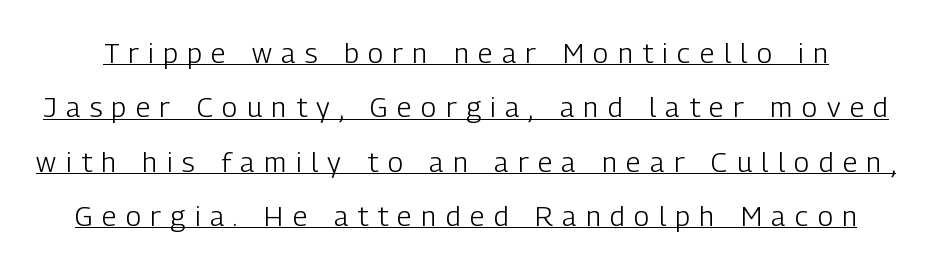
{"serif": "no", "italic": "no", "bold": "no", "weight": "light", "width": "condensed", "stroke_contrast": "low", "x_height": "medium", "monospaced": "no", "underline": "yes", "line_spacing": "loose", "line_spacing_ratio": 1.94, "letter_spacing": "wide", "letter_spacing_em": 0.34, "glyph_px": 28}
